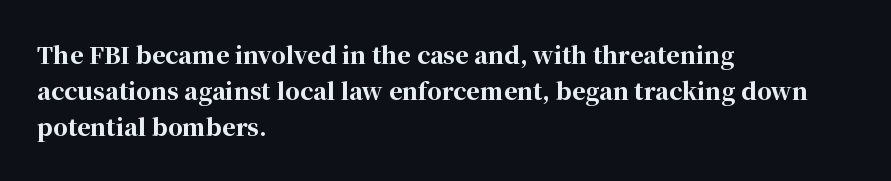
Q: Is the text bold? A: Yes.
Q: Is the text italic (slanted)? A: No, it is upright.
Q: Is the text underlined? A: No.
Q: How is the paragraph aligned? A: Left-aligned.
Q: Is the spacing between letters normal or unusually wide? A: Normal.
Q: Is the spacing between lines tight, normal or loose? A: Normal.
